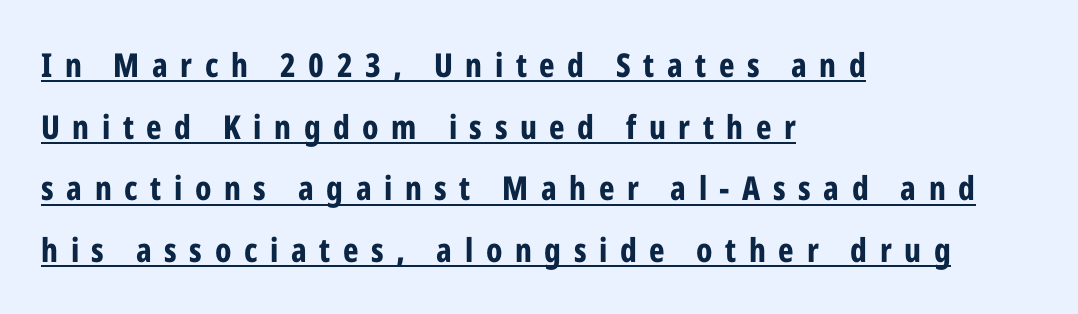
Style check: upright. Font category for this specimen: sans-serif. This rendering features underlined lettering. Think of a printed novel: that variable character pitch is what you see here.
